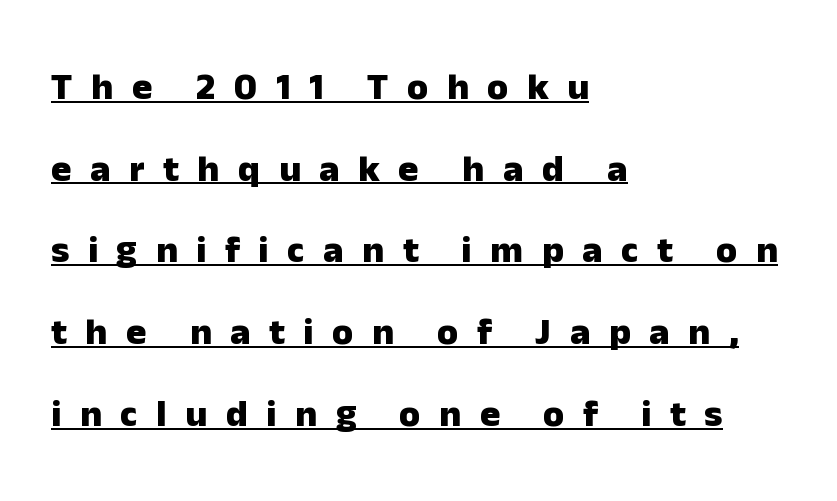
The image shows 38 px heavy sans-serif type, upright; set left-aligned, loose line spacing (2.15x), unusually wide letter spacing (+0.49 em), underlined; low stroke contrast and a medium x-height.
